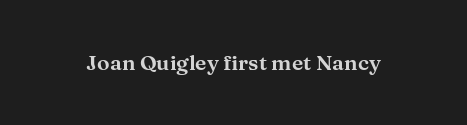
{"italic": "no", "underline": "no", "letter_spacing": "normal", "letter_spacing_em": 0.0, "glyph_px": 21}
